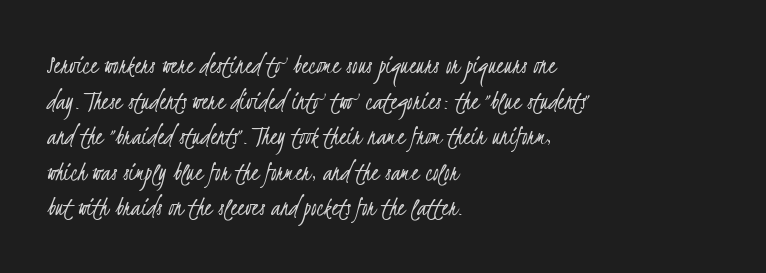
The image shows 28 px light, condensed sans-serif type; set left-aligned, normal line spacing (1.27x), normal letter spacing, not underlined; low stroke contrast and a small x-height.
